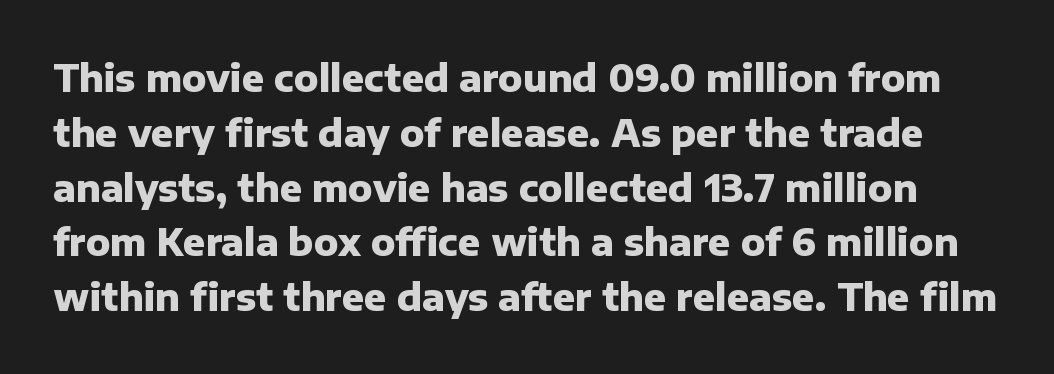
{"serif": "no", "italic": "no", "bold": "yes", "weight": "heavy", "width": "normal", "stroke_contrast": "low", "x_height": "medium", "monospaced": "no", "underline": "no", "line_spacing": "normal", "line_spacing_ratio": 1.48, "letter_spacing": "normal", "letter_spacing_em": 0.0, "glyph_px": 37}
